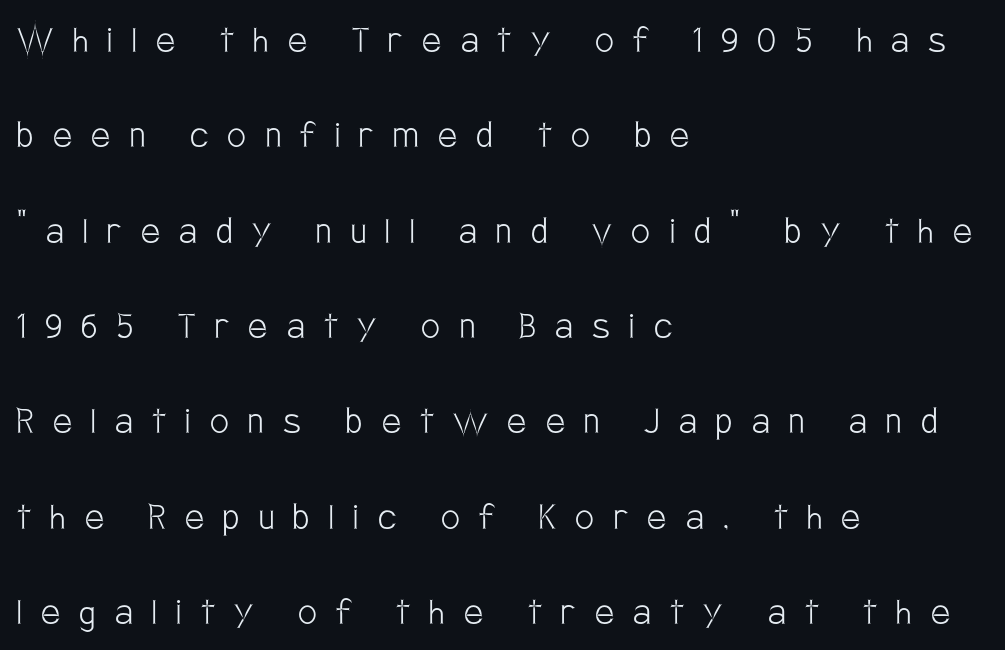
The image shows 42 px light, condensed sans-serif type, upright; set left-aligned, loose line spacing (2.27x), unusually wide letter spacing (+0.46 em), not underlined; low stroke contrast and a large x-height.
